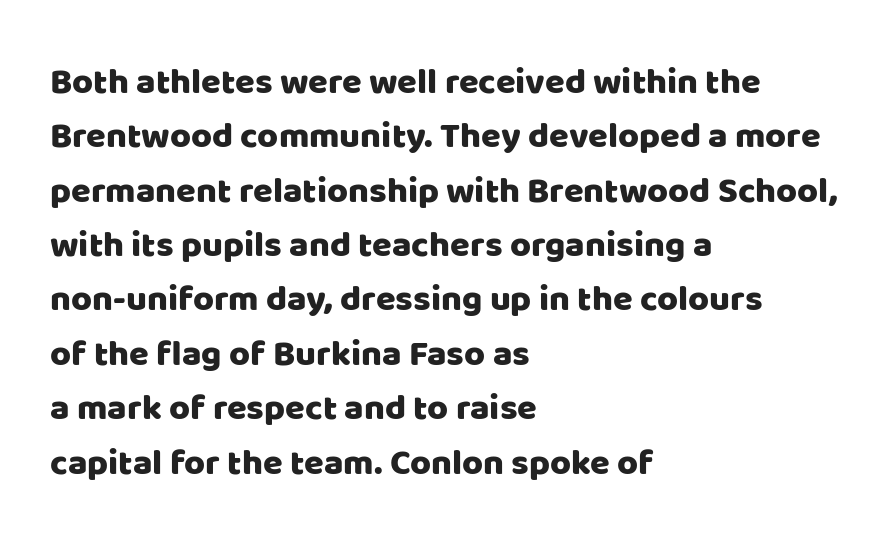
{"serif": "no", "italic": "no", "width": "normal", "stroke_contrast": "low", "x_height": "large", "monospaced": "no", "underline": "no", "align": "left", "line_spacing": "normal", "line_spacing_ratio": 1.51, "letter_spacing": "normal", "letter_spacing_em": 0.0, "glyph_px": 36}
